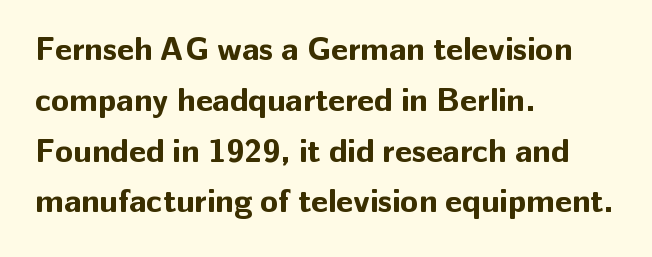
The image shows 33 px bold sans-serif type, upright; set left-aligned, normal line spacing (1.54x), normal letter spacing, not underlined; low stroke contrast and a medium x-height.
